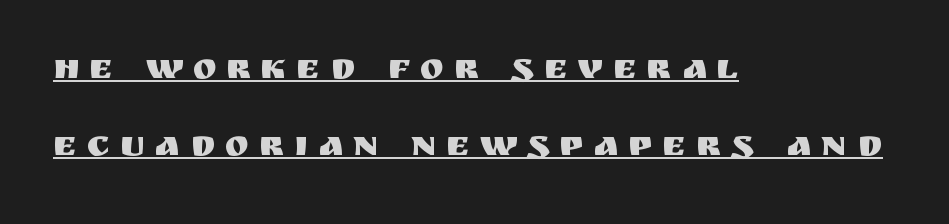
The image shows 36 px sans-serif type, upright; set left-aligned, loose line spacing (2.14x), unusually wide letter spacing (+0.27 em), underlined; medium stroke contrast and a large x-height.
